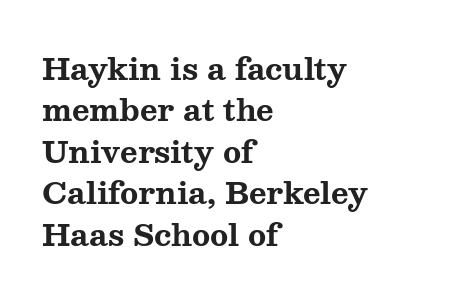
{"serif": "yes", "italic": "no", "bold": "yes", "weight": "bold", "width": "wide", "stroke_contrast": "medium", "x_height": "medium", "monospaced": "no", "underline": "no", "align": "left", "line_spacing": "normal", "line_spacing_ratio": 1.38, "letter_spacing": "normal", "letter_spacing_em": 0.0, "glyph_px": 30}
